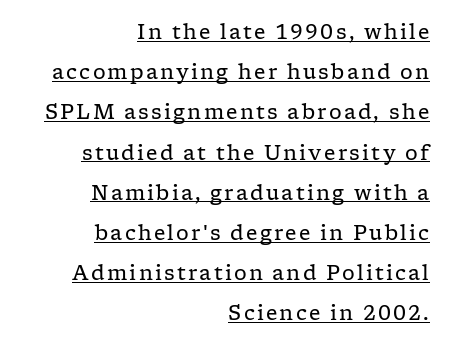
Q: Is the text bold? A: No.
Q: Is the text italic (slanted)? A: No, it is upright.
Q: Is the text underlined? A: Yes.
Q: How is the paragraph aligned? A: Right-aligned.
Q: Is the spacing between lines tight, normal or loose? A: Loose.
